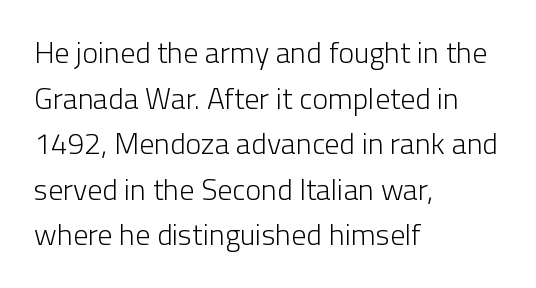
The image shows 30 px light sans-serif type, upright; set left-aligned, normal line spacing (1.52x), normal letter spacing, not underlined; low stroke contrast and a medium x-height.
